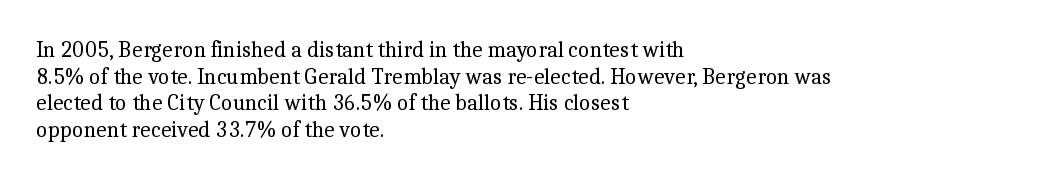
The image shows 22 px text type, upright; set left-aligned, line spacing 1.21x, normal letter spacing, not underlined.
